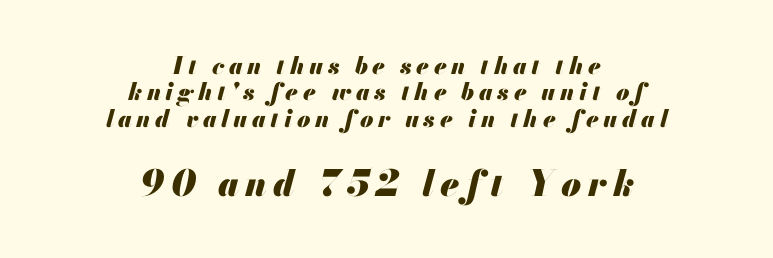
Q: Is the text bold? A: Yes.
Q: Is the text italic (slanted)? A: Yes, it leans right by about 13 degrees.
Q: Is the text underlined? A: No.
Q: How is the paragraph aligned? A: Centered.
Q: Is the spacing between lines tight, normal or loose? A: Tight.
Q: Which block of text is set in a larger size, the first (top) or the second (bottom)? A: The second (bottom) one.
Q: Width (condensed, normal, or wide)? A: Normal.
Q: Stroke contrast? A: Medium.
Q: x-height? A: Small.
Q: Monospaced? A: No.
